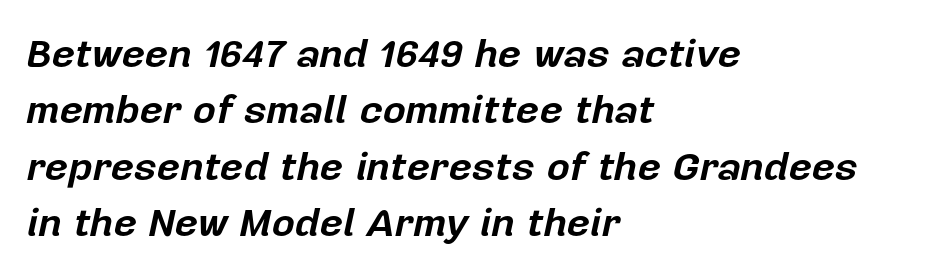
Q: Is the text bold? A: Yes.
Q: Is the text italic (slanted)? A: Yes, it leans right by about 12 degrees.
Q: Is the text underlined? A: No.
Q: How is the paragraph aligned? A: Left-aligned.
Q: Is the spacing between letters normal or unusually wide? A: Normal.
Q: Is the spacing between lines tight, normal or loose? A: Normal.
Q: Width (condensed, normal, or wide)? A: Normal.
Q: Stroke contrast? A: Low.
Q: x-height? A: Medium.
Q: Monospaced? A: No.
